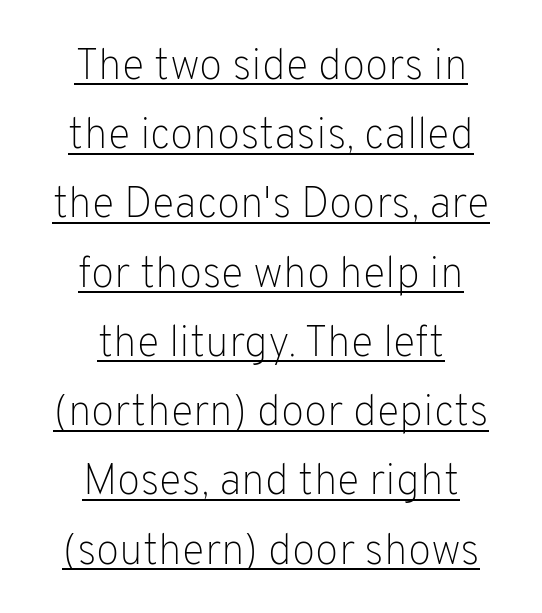
{"serif": "no", "italic": "no", "bold": "no", "weight": "light", "width": "normal", "stroke_contrast": "low", "x_height": "medium", "monospaced": "no", "underline": "yes", "align": "center", "line_spacing": "normal", "line_spacing_ratio": 1.61, "letter_spacing": "normal", "letter_spacing_em": 0.0, "glyph_px": 43}
